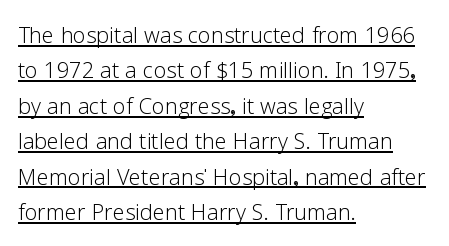
The image shows 29 px light sans-serif type, upright; set left-aligned, line spacing 1.22x, normal letter spacing, underlined; low stroke contrast and a medium x-height.
